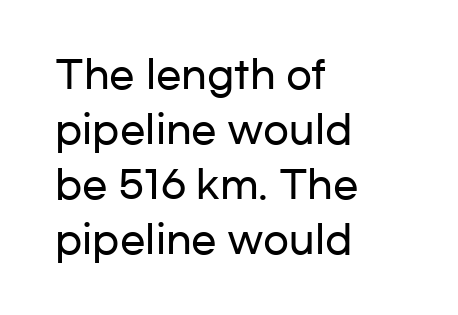
The image shows 38 px wide sans-serif type, upright; set left-aligned, normal line spacing (1.45x), normal letter spacing, not underlined; low stroke contrast and a medium x-height.
